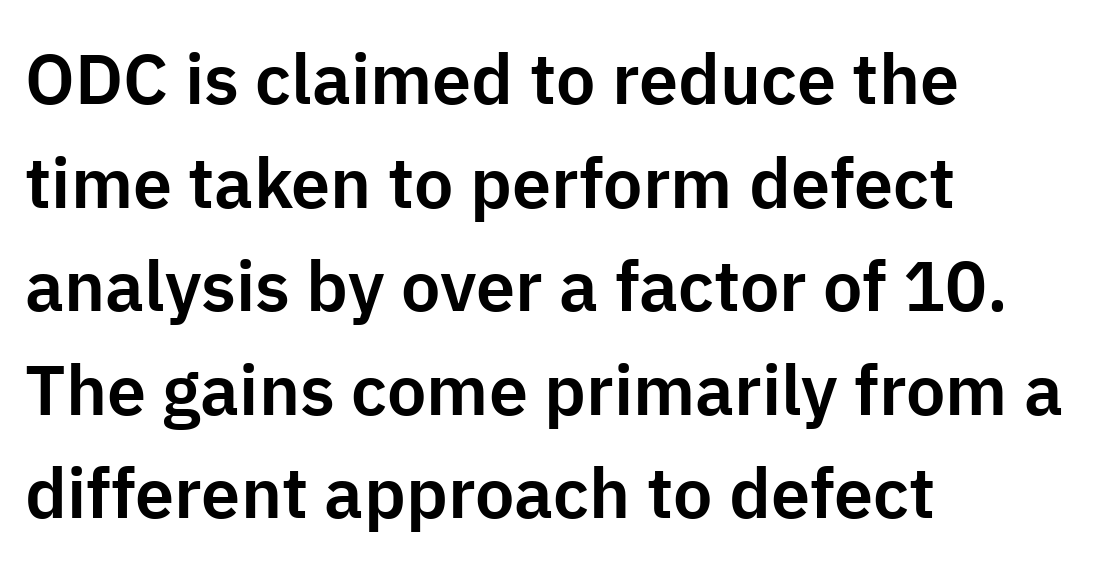
{"serif": "no", "italic": "no", "width": "normal", "stroke_contrast": "low", "x_height": "medium", "monospaced": "no", "underline": "no", "align": "left", "line_spacing": "normal", "line_spacing_ratio": 1.48, "letter_spacing": "normal", "letter_spacing_em": 0.0, "glyph_px": 70}
